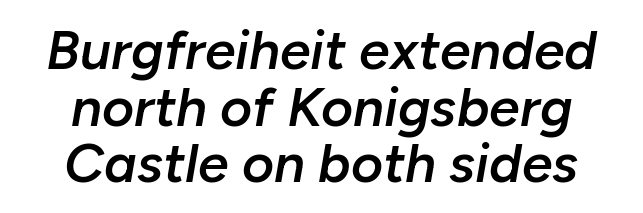
Italic: yes, the glyphs are oblique. Honestly, there is no underline to notice here at all. This sample has the flowing, uneven cadence of proportional lettering. Does the copy run flush right? No — it is centered line by line. The glyphs have the mass of a demibold cut, below bold. The type is set solid horizontally, with unmodified tracking.
